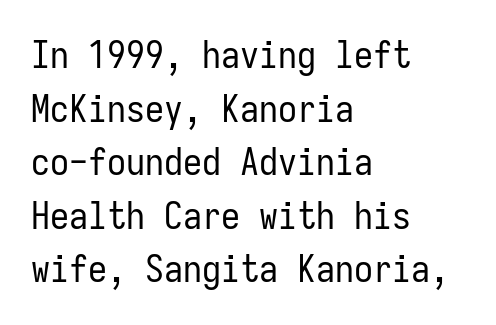
This sample is left-justified, so line endings fall wherever the words run out. Descender tails drop into unmarked territory. Looks like terminal output: every glyph gets an equal slot. Compared with typical body copy, the letter spacing here is the same. Nothing heavy about these letters — not bold at all.
